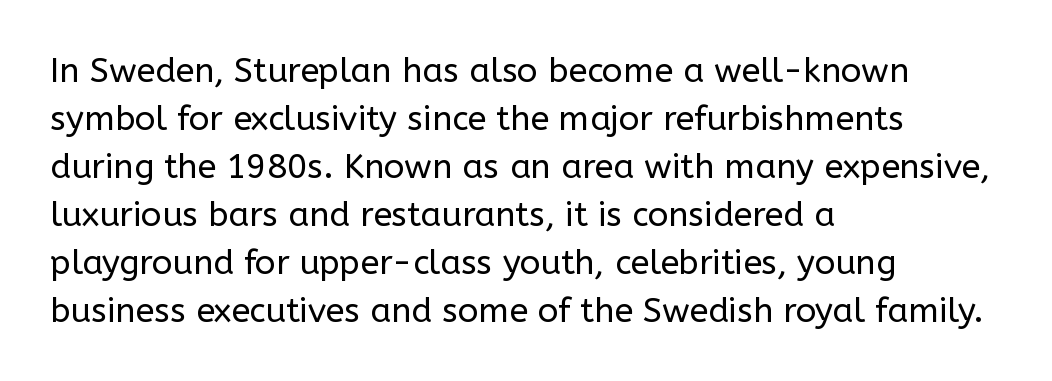
Q: Is the text bold? A: No.
Q: Is the text italic (slanted)? A: No, it is upright.
Q: Is the typeface a serif or a sans-serif typeface? A: Sans-serif.
Q: Is the text underlined? A: No.
Q: How is the paragraph aligned? A: Left-aligned.
Q: Is the spacing between letters normal or unusually wide? A: Normal.
Q: Is the spacing between lines tight, normal or loose? A: Normal.
Q: Width (condensed, normal, or wide)? A: Normal.
Q: Stroke contrast? A: Low.
Q: x-height? A: Medium.
Q: Monospaced? A: No.
